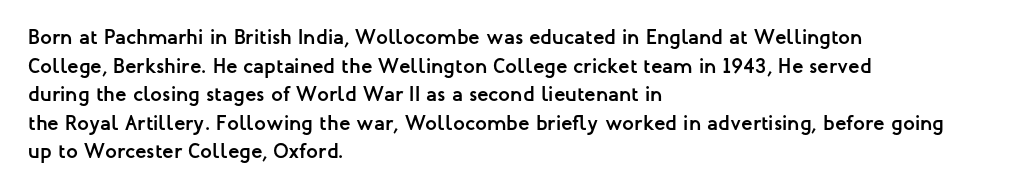
The image shows 21 px bold type, upright; set left-aligned, normal line spacing (1.36x), normal letter spacing, not underlined.
